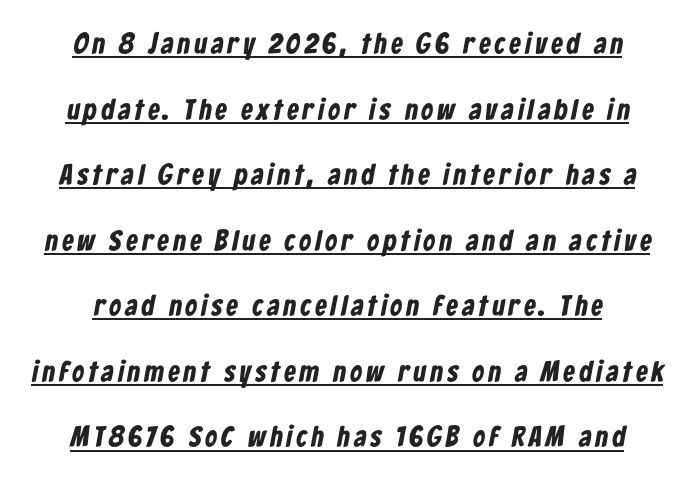
Q: Is the text bold? A: Yes.
Q: Is the typeface a serif or a sans-serif typeface? A: Sans-serif.
Q: Is the text underlined? A: Yes.
Q: Is the spacing between lines tight, normal or loose? A: Loose.
Q: Width (condensed, normal, or wide)? A: Condensed.
Q: Stroke contrast? A: Low.
Q: x-height? A: Medium.
Q: Monospaced? A: No.
